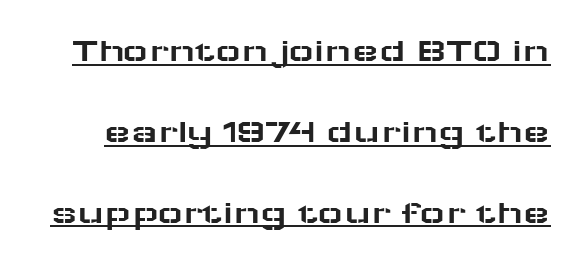
Q: Is the text italic (slanted)? A: No, it is upright.
Q: Is the typeface a serif or a sans-serif typeface? A: Sans-serif.
Q: Is the text underlined? A: Yes.
Q: Is the spacing between letters normal or unusually wide? A: Normal.
Q: Is the spacing between lines tight, normal or loose? A: Loose.
Q: Width (condensed, normal, or wide)? A: Wide.
Q: Stroke contrast? A: Low.
Q: x-height? A: Medium.
Q: Monospaced? A: No.
